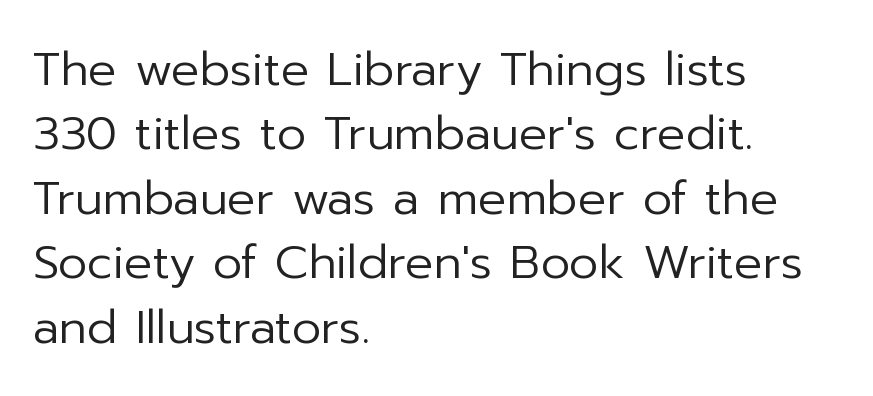
{"serif": "no", "italic": "no", "bold": "no", "weight": "regular", "width": "normal", "stroke_contrast": "low", "x_height": "medium", "monospaced": "no", "underline": "no", "align": "left", "line_spacing": "normal", "line_spacing_ratio": 1.37, "letter_spacing": "normal", "letter_spacing_em": 0.0, "glyph_px": 47}
